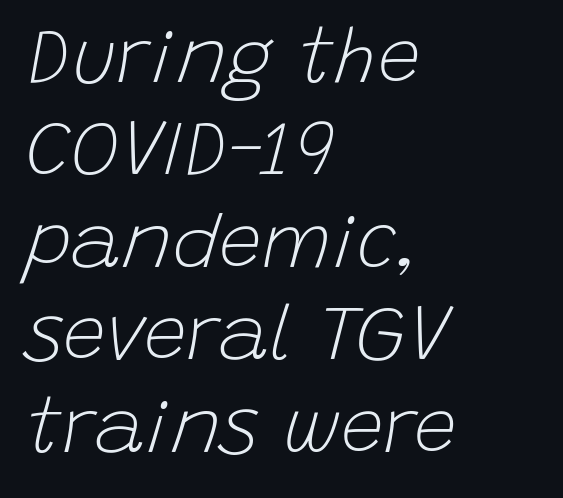
Quick note: underline off. The passage shown has conventional tracking throughout. Weight: not bold — regular or lighter. The face used here is proportionally spaced, like ordinary book or web type.
